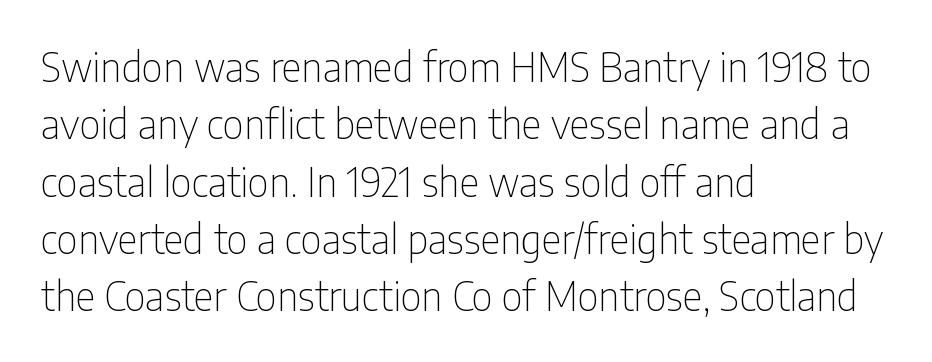
{"serif": "no", "italic": "no", "bold": "no", "weight": "thin", "width": "condensed", "stroke_contrast": "low", "x_height": "medium", "monospaced": "no", "underline": "no", "align": "left", "line_spacing": "normal", "line_spacing_ratio": 1.47, "letter_spacing": "normal", "letter_spacing_em": 0.0, "glyph_px": 39}
